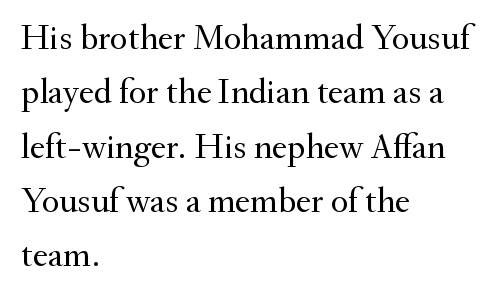
Tracking here is standard; glyphs follow each other at the usual distance. In CSS terms this would be text-align: left. Character widths vary here, with narrow letters taking less room than wide ones. Stem width sits at or under what a default text font uses. Old-style or modern, the face here clearly has serifs.
